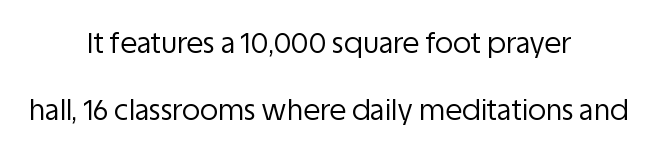
Q: Is the text bold? A: No.
Q: Is the text italic (slanted)? A: No, it is upright.
Q: Is the typeface a serif or a sans-serif typeface? A: Sans-serif.
Q: Is the text underlined? A: No.
Q: How is the paragraph aligned? A: Centered.
Q: Is the spacing between letters normal or unusually wide? A: Normal.
Q: Is the spacing between lines tight, normal or loose? A: Loose.
Q: Width (condensed, normal, or wide)? A: Normal.
Q: Stroke contrast? A: Low.
Q: x-height? A: Large.
Q: Monospaced? A: No.
